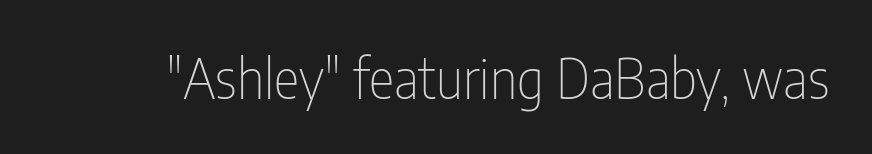
The designer went with a sans here, leaving each stem footless. Tracking value appears to be zero — textbook default spacing. This sample has the flowing, uneven cadence of proportional lettering. No letter is thick-stroked: the sample isn't bold. The letters stand upright; this is a roman face. The foot of each line stays bare and open.
